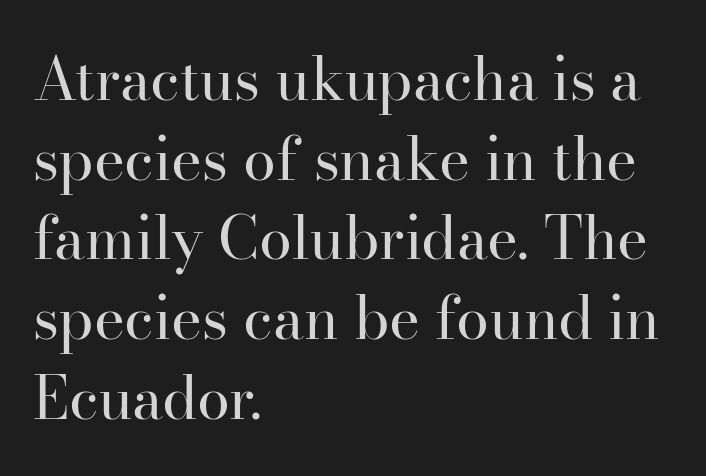
The image shows 59 px regular-weight serif type, upright; set left-aligned, normal line spacing (1.35x), normal letter spacing, not underlined; high stroke contrast and a small x-height.
